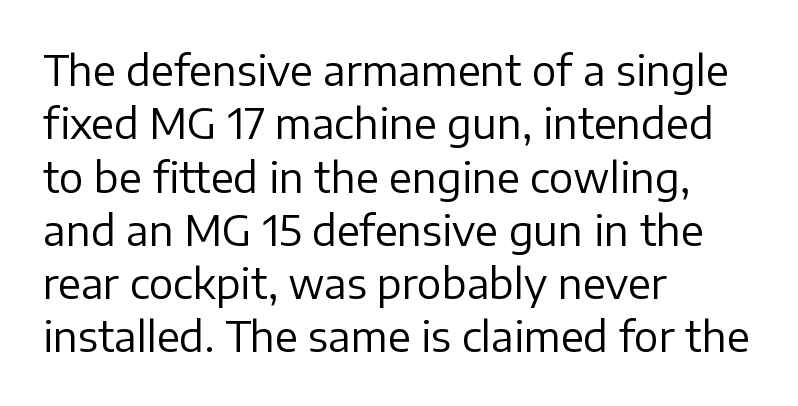
The image shows 41 px regular-weight sans-serif type, upright; set left-aligned, normal line spacing (1.3x), normal letter spacing, not underlined; low stroke contrast and a medium x-height.
